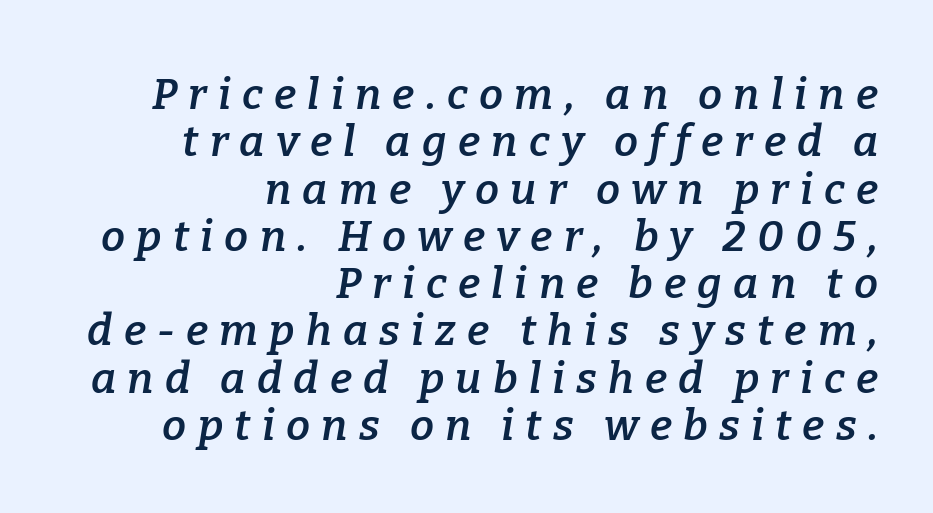
Q: Is the text bold? A: Semi-bold.
Q: Is the text italic (slanted)? A: Yes, it leans right by about 9 degrees.
Q: Is the typeface a serif or a sans-serif typeface? A: Serif.
Q: Is the text underlined? A: No.
Q: How is the paragraph aligned? A: Right-aligned.
Q: Is the spacing between letters normal or unusually wide? A: Unusually wide.
Q: Is the spacing between lines tight, normal or loose? A: Tight.
Q: Width (condensed, normal, or wide)? A: Normal.
Q: Stroke contrast? A: Low.
Q: x-height? A: Medium.
Q: Monospaced? A: No.
